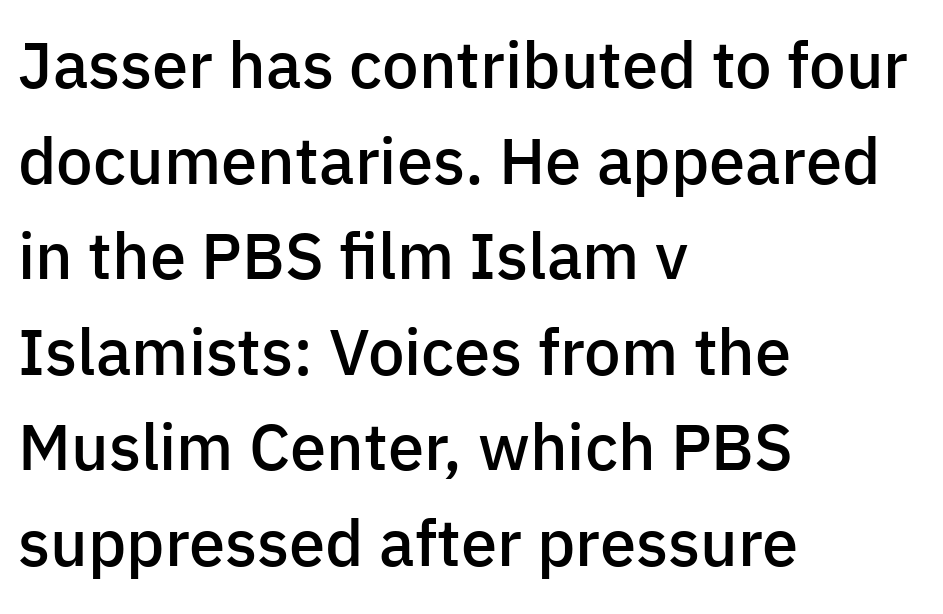
Line spacing here is normal. The passage shown is typed in a proportional face where columns would drift. Style check: upright. Underline: absent.
